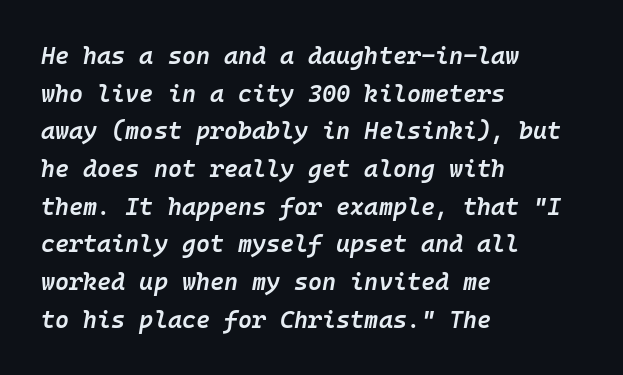
The image shows 24 px text type, italic (leaning right); set left-aligned, normal line spacing (1.57x), normal letter spacing, not underlined.
